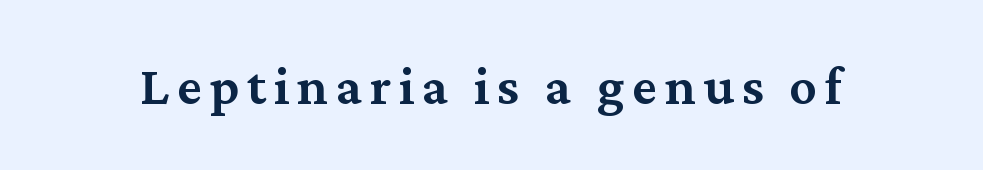
The image shows 55 px semibold serif type, upright; set not underlined; medium stroke contrast and a medium x-height.
